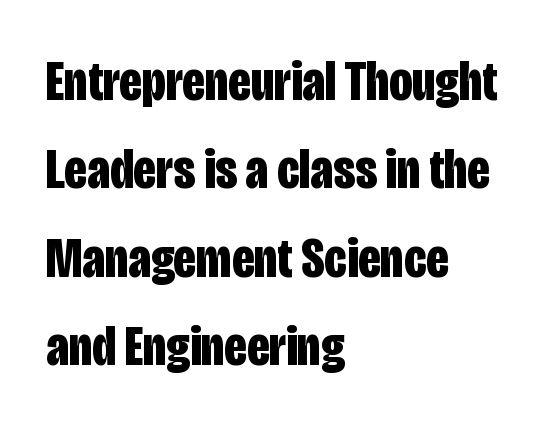
Q: Is the text bold? A: Yes.
Q: Is the text italic (slanted)? A: No, it is upright.
Q: Is the typeface a serif or a sans-serif typeface? A: Sans-serif.
Q: Is the text underlined? A: No.
Q: How is the paragraph aligned? A: Left-aligned.
Q: Is the spacing between letters normal or unusually wide? A: Normal.
Q: Is the spacing between lines tight, normal or loose? A: Normal.
Q: Width (condensed, normal, or wide)? A: Condensed.
Q: Stroke contrast? A: Low.
Q: x-height? A: Large.
Q: Monospaced? A: No.
